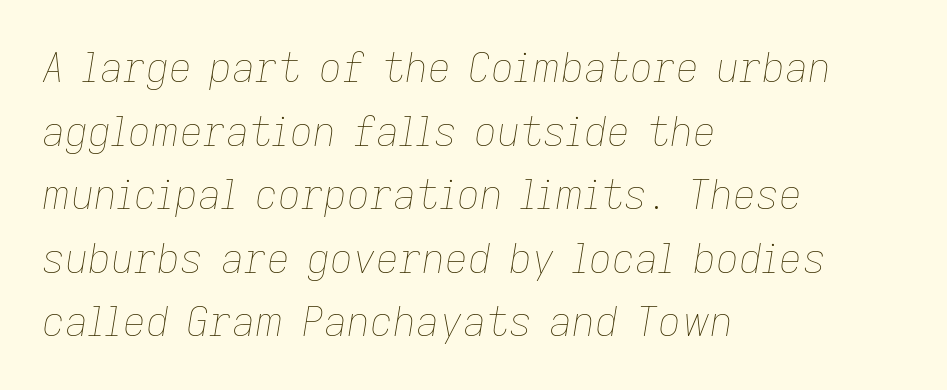
Every character sits at an angle, as italics do. Alignment: flush left. Weight: regular or lighter. Regarding leading, the lines here are spaced in the standard way.
